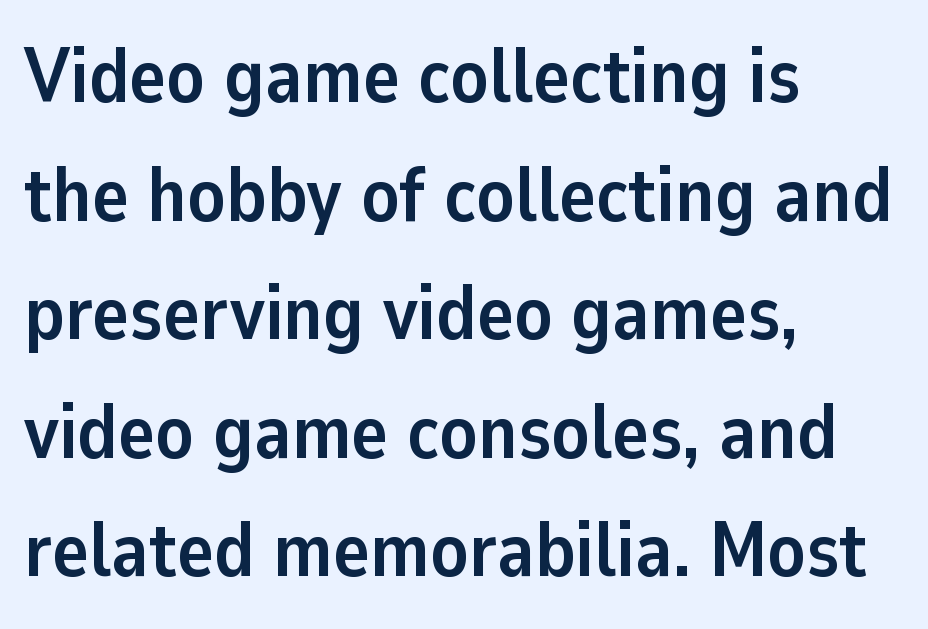
The image shows 77 px semibold sans-serif type, upright; set left-aligned, normal line spacing (1.54x), normal letter spacing, not underlined; low stroke contrast and a medium x-height.
